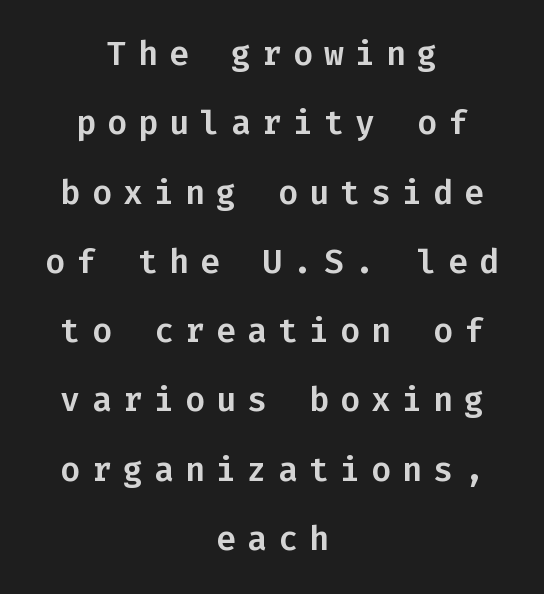
The image shows 33 px sans-serif type, upright, monospaced; set centered, loose line spacing (2.1x), unusually wide letter spacing (+0.34 em), not underlined; low stroke contrast and a medium x-height.
